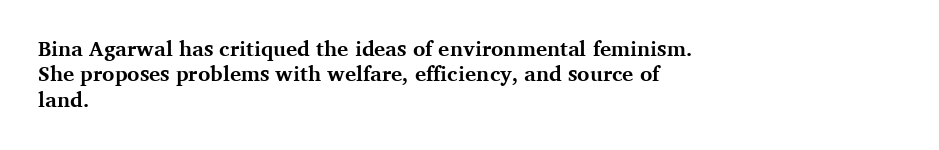
{"italic": "no", "bold": "yes", "underline": "no", "align": "left", "line_spacing_ratio": 1.21, "letter_spacing": "normal", "letter_spacing_em": 0.0, "glyph_px": 21}
